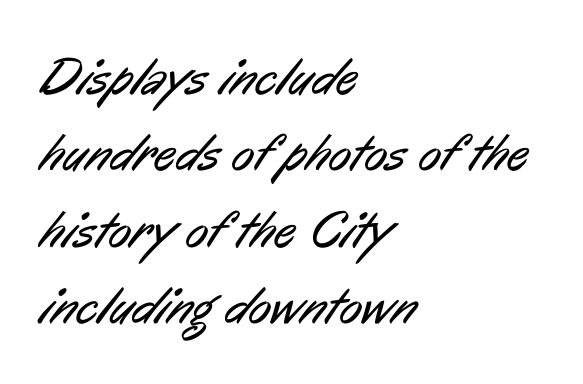
The rows are spaced the way most documents space them. Default kerning and tracking; the words read as compact shapes. Nope, no serifs anywhere on these letters. Every row of glyphs begins at an identical x-position on the left. The area under the type is left untouched.
